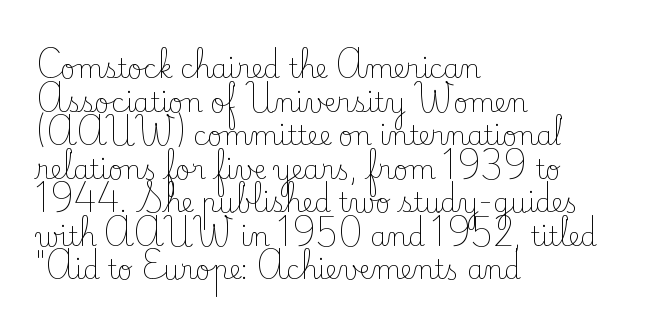
The image shows 26 px text type, upright; set left-aligned, normal line spacing (1.29x), normal letter spacing, not underlined.
